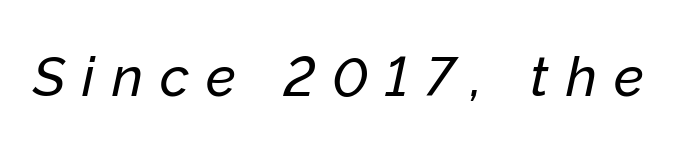
{"italic": "yes", "lean": "right", "slant_degrees": 12, "width": "normal", "stroke_contrast": "low", "x_height": "medium", "monospaced": "no", "underline": "no", "letter_spacing": "wide", "letter_spacing_em": 0.31, "glyph_px": 55}
